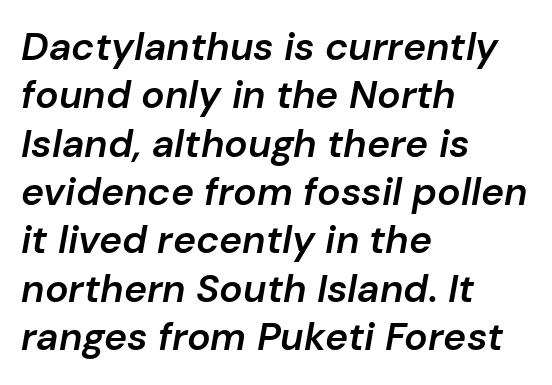
The glyphs are unaccompanied by any horizontal stroke below them. A fair bit of extra ink — the face is semibold, not bold. Do the characters align in a grid? No, the font is proportional. This sample uses plain, unmodified letter spacing. Emphasis-style slanted type is in use.
